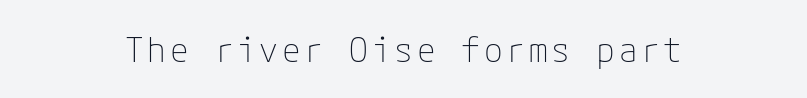
{"serif": "no", "italic": "no", "bold": "no", "weight": "thin", "width": "normal", "stroke_contrast": "low", "x_height": "medium", "underline": "no", "align": "center", "glyph_px": 34}
